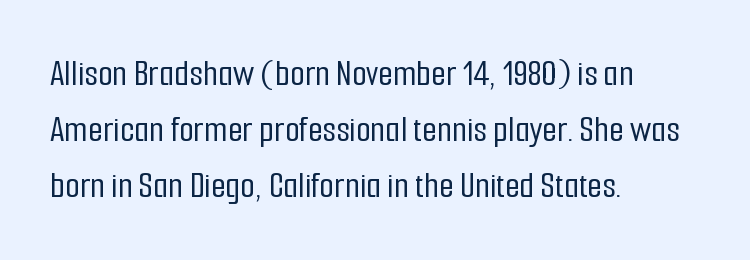
The image shows 38 px condensed sans-serif type, upright; set left-aligned, normal line spacing (1.48x), normal letter spacing, not underlined; low stroke contrast and a medium x-height.
